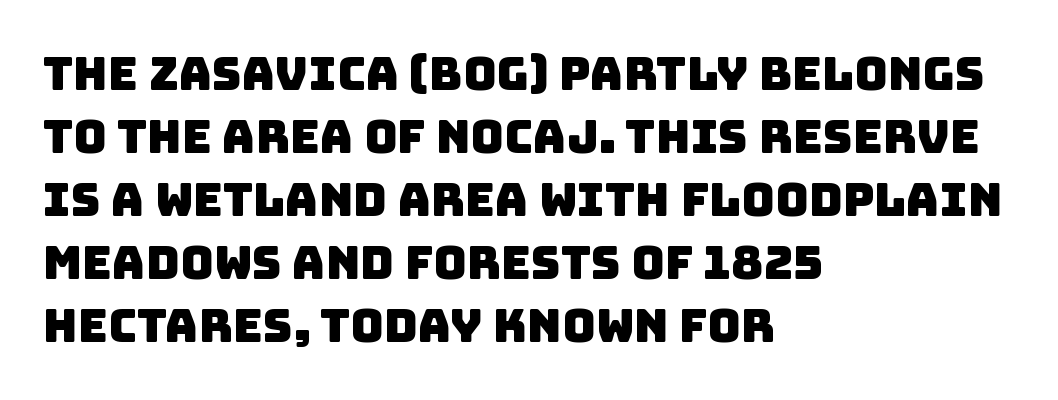
{"serif": "no", "width": "normal", "stroke_contrast": "low", "x_height": "large", "monospaced": "no", "underline": "no", "align": "left", "line_spacing": "normal", "line_spacing_ratio": 1.37, "letter_spacing": "normal", "letter_spacing_em": 0.0, "glyph_px": 46}
